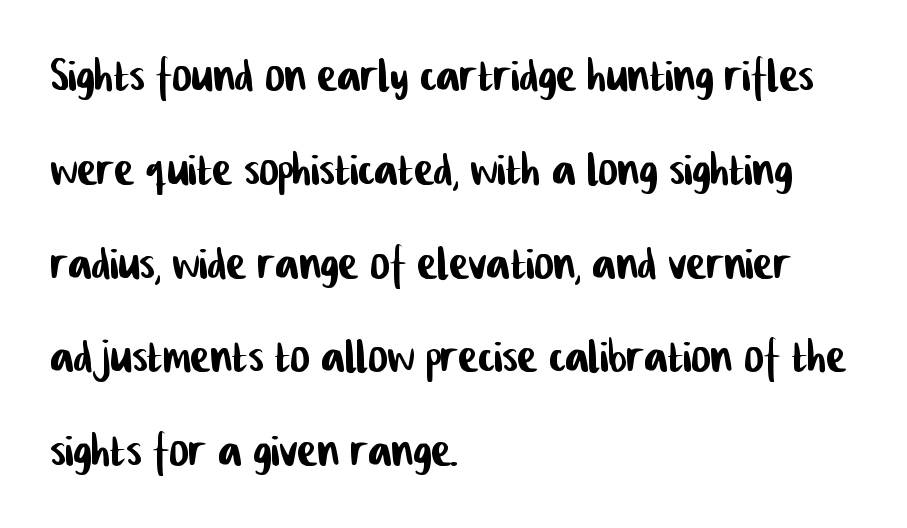
{"serif": "no", "width": "condensed", "stroke_contrast": "low", "x_height": "medium", "monospaced": "no", "underline": "no", "align": "left", "line_spacing": "normal", "line_spacing_ratio": 1.59, "letter_spacing": "normal", "letter_spacing_em": 0.0, "glyph_px": 59}
